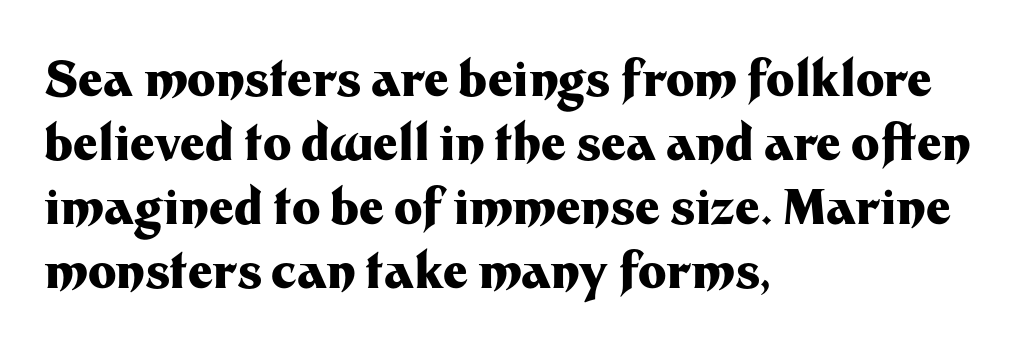
The image shows 48 px heavy sans-serif type, upright; set left-aligned, normal line spacing (1.33x), normal letter spacing, not underlined; medium stroke contrast and a medium x-height.
